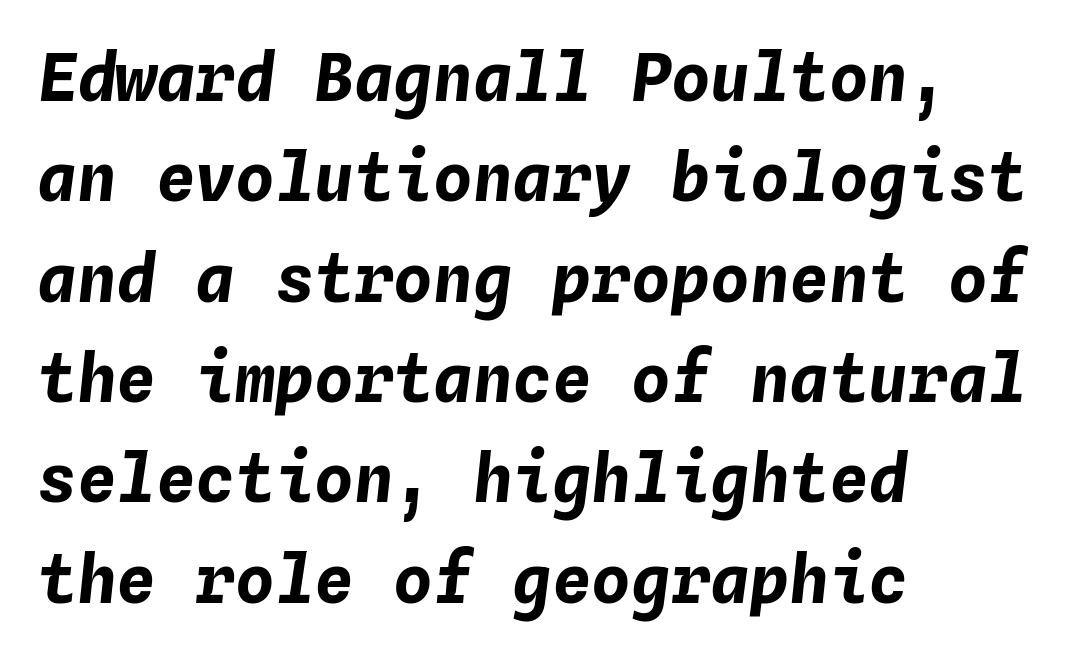
The image shows 66 px bold type, italic (leaning right), monospaced; set left-aligned, normal line spacing (1.52x), normal letter spacing, not underlined; low stroke contrast and a medium x-height.
